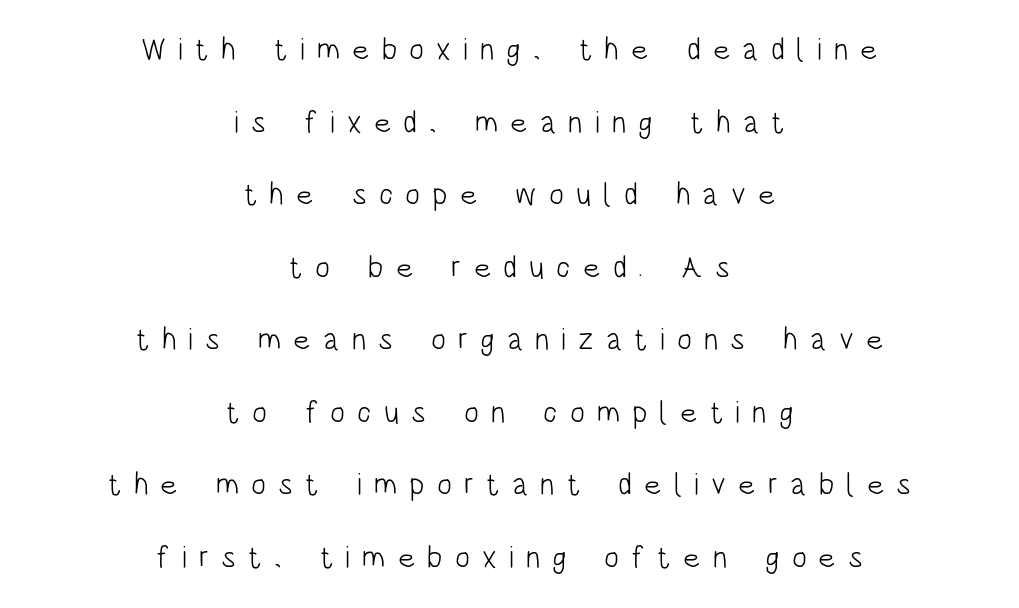
The image shows 31 px light, condensed sans-serif type, upright; set centered, loose line spacing (2.34x), unusually wide letter spacing (+0.39 em), not underlined; low stroke contrast and a large x-height.
